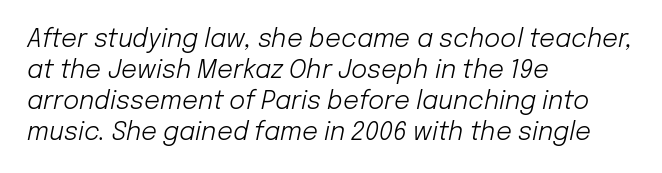
Q: Is the text bold? A: No.
Q: Is the text italic (slanted)? A: Yes, it leans right by about 12 degrees.
Q: Is the text underlined? A: No.
Q: How is the paragraph aligned? A: Left-aligned.
Q: Is the spacing between letters normal or unusually wide? A: Normal.
